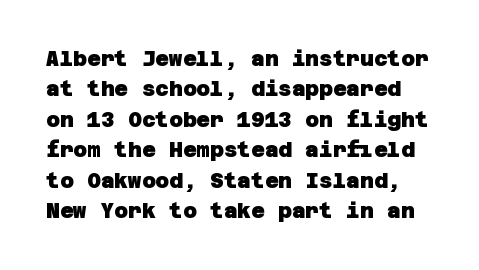
{"bold": "yes", "underline": "no", "line_spacing": "normal", "line_spacing_ratio": 1.45, "letter_spacing": "normal", "letter_spacing_em": 0.0, "glyph_px": 21}
